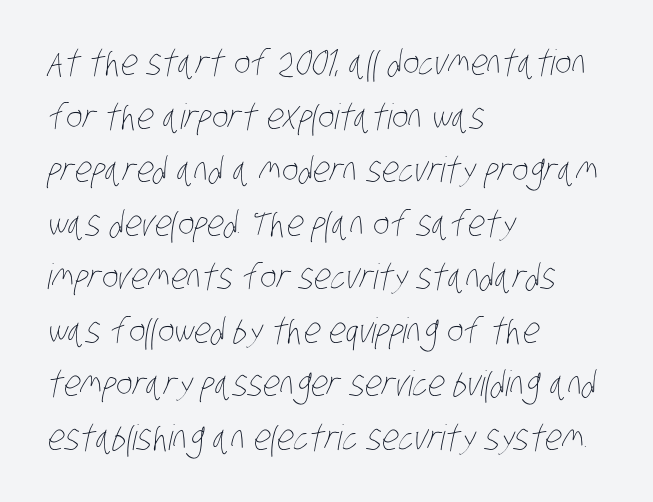
{"bold": "no", "weight": "thin", "width": "condensed", "stroke_contrast": "low", "x_height": "large", "monospaced": "no", "underline": "no", "align": "left", "line_spacing": "normal", "line_spacing_ratio": 1.53, "letter_spacing": "normal", "letter_spacing_em": 0.0, "glyph_px": 35}
